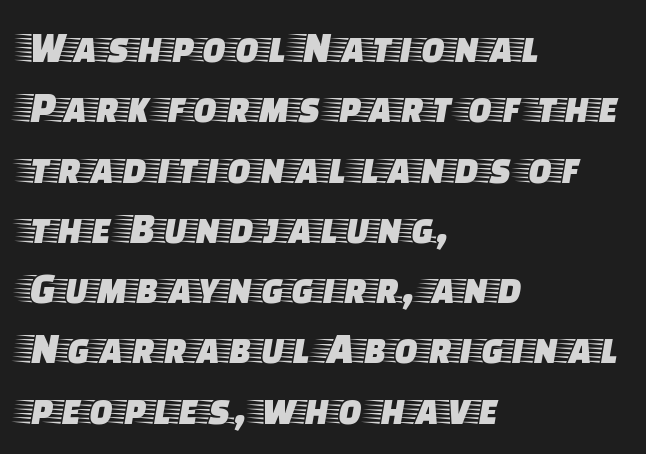
Q: Is the text italic (slanted)? A: Yes.
Q: Is the typeface a serif or a sans-serif typeface? A: Serif.
Q: Is the text underlined? A: No.
Q: How is the paragraph aligned? A: Left-aligned.
Q: Is the spacing between letters normal or unusually wide? A: Normal.
Q: Is the spacing between lines tight, normal or loose? A: Normal.
Q: Width (condensed, normal, or wide)? A: Wide.
Q: Stroke contrast? A: Low.
Q: x-height? A: Large.
Q: Monospaced? A: No.
